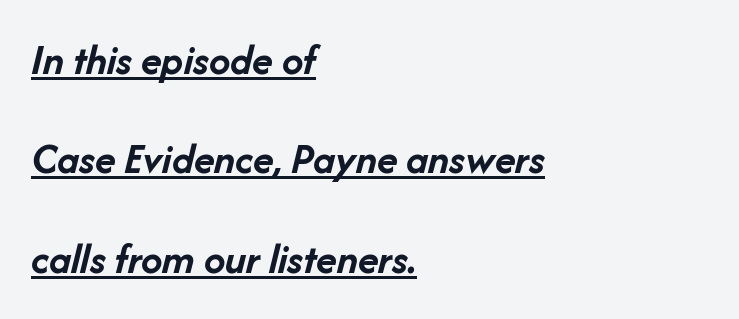
Q: Is the text bold? A: Yes.
Q: Is the text italic (slanted)? A: Yes, it leans right by about 14 degrees.
Q: Is the text underlined? A: Yes.
Q: How is the paragraph aligned? A: Left-aligned.
Q: Is the spacing between letters normal or unusually wide? A: Normal.
Q: Is the spacing between lines tight, normal or loose? A: Loose.
Q: Width (condensed, normal, or wide)? A: Normal.
Q: Stroke contrast? A: Low.
Q: x-height? A: Medium.
Q: Monospaced? A: No.
